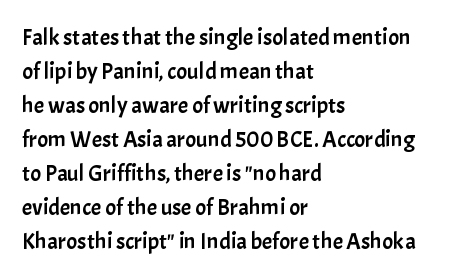
Q: Is the text italic (slanted)? A: No, it is upright.
Q: Is the text underlined? A: No.
Q: How is the paragraph aligned? A: Left-aligned.
Q: Is the spacing between letters normal or unusually wide? A: Normal.
Q: Is the spacing between lines tight, normal or loose? A: Normal.
